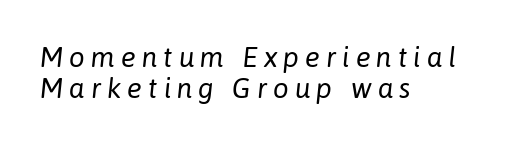
{"italic": "yes", "lean": "right", "slant_degrees": 6, "bold": "no", "weight": "regular", "width": "normal", "stroke_contrast": "low", "x_height": "medium", "monospaced": "no", "underline": "no", "align": "left", "line_spacing": "tight", "line_spacing_ratio": 1.1, "letter_spacing": "wide", "letter_spacing_em": 0.21, "glyph_px": 28}
